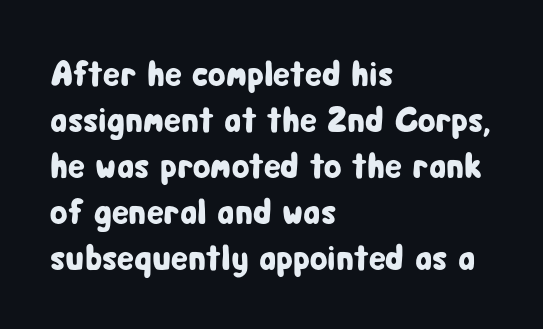
{"serif": "no", "italic": "no", "width": "condensed", "stroke_contrast": "low", "x_height": "medium", "monospaced": "no", "underline": "no", "align": "left", "line_spacing": "normal", "line_spacing_ratio": 1.28, "letter_spacing": "normal", "letter_spacing_em": 0.0, "glyph_px": 36}
